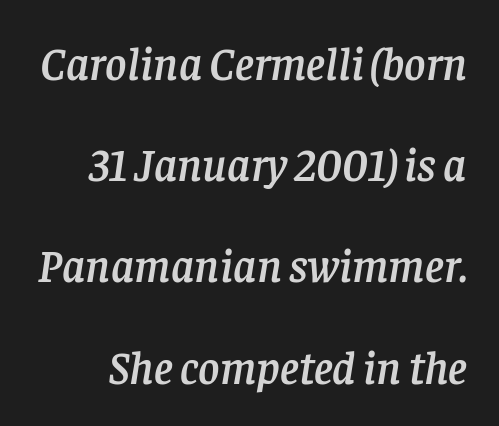
Q: Is the text italic (slanted)? A: Yes, it leans right by about 8 degrees.
Q: Is the typeface a serif or a sans-serif typeface? A: Serif.
Q: Is the text underlined? A: No.
Q: Is the spacing between letters normal or unusually wide? A: Normal.
Q: Is the spacing between lines tight, normal or loose? A: Loose.
Q: Width (condensed, normal, or wide)? A: Normal.
Q: Stroke contrast? A: Low.
Q: x-height? A: Large.
Q: Monospaced? A: No.
